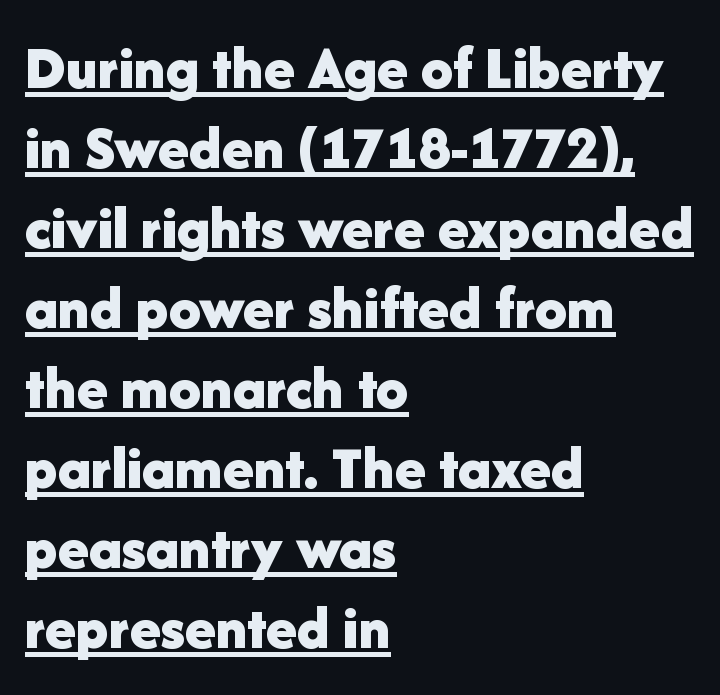
Q: Is the text bold? A: Yes.
Q: Is the text italic (slanted)? A: No, it is upright.
Q: Is the typeface a serif or a sans-serif typeface? A: Sans-serif.
Q: Is the text underlined? A: Yes.
Q: How is the paragraph aligned? A: Left-aligned.
Q: Is the spacing between letters normal or unusually wide? A: Normal.
Q: Is the spacing between lines tight, normal or loose? A: Normal.
Q: Width (condensed, normal, or wide)? A: Normal.
Q: Stroke contrast? A: Low.
Q: x-height? A: Medium.
Q: Monospaced? A: No.
